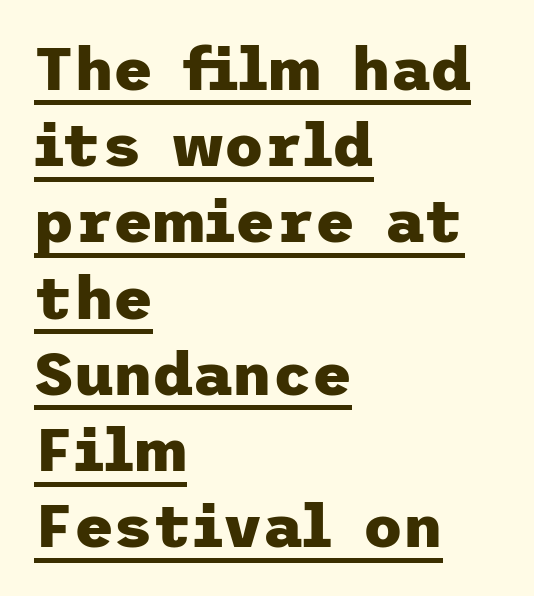
This sample uses plain, unmodified letter spacing. You can tell from the bare stems that sans-serif type was used. These lines carry a lot of weight — the face is fully bold. One glance says typical: line gaps are just what's usual.
